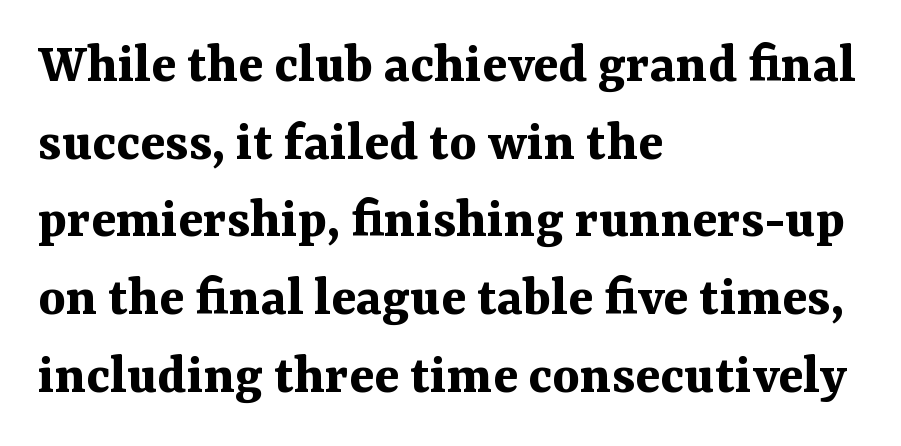
The image shows 58 px bold serif type, upright; set left-aligned, normal line spacing (1.34x), normal letter spacing, not underlined; medium stroke contrast and a medium x-height.
